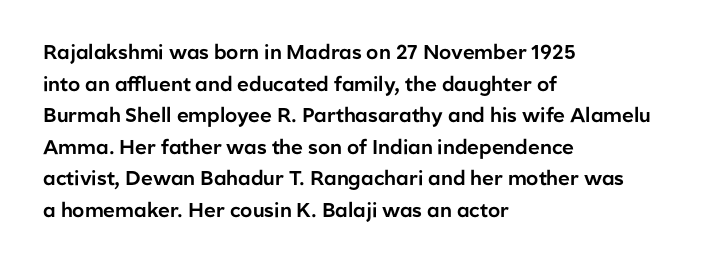
Q: Is the text italic (slanted)? A: No, it is upright.
Q: Is the text underlined? A: No.
Q: How is the paragraph aligned? A: Left-aligned.
Q: Is the spacing between letters normal or unusually wide? A: Normal.
Q: Is the spacing between lines tight, normal or loose? A: Normal.
